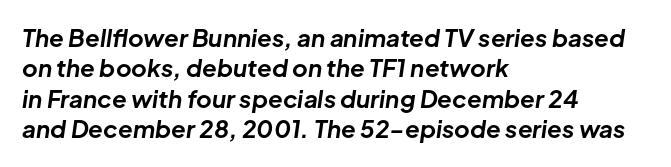
{"italic": "yes", "lean": "right", "slant_degrees": 8, "bold": "yes", "underline": "no", "align": "left", "line_spacing": "normal", "line_spacing_ratio": 1.27, "letter_spacing": "normal", "letter_spacing_em": 0.0, "glyph_px": 24}
